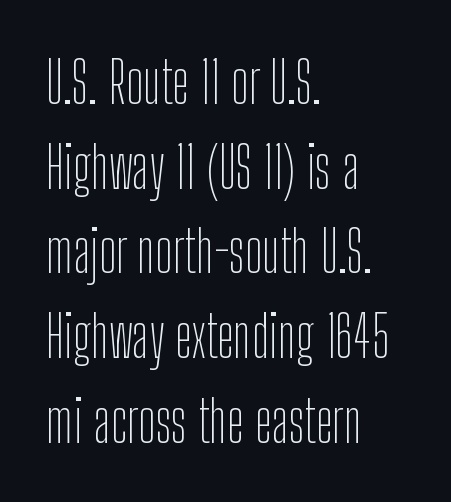
Beneath every word, the page is bare. Caption: standard tracking, unaltered. The face used here is proportionally spaced, like ordinary book or web type. The characters are drawn with everyday or finer stroke widths. Alignment: flush left. Grotesque or geometric, the face here clearly has no serifs.
